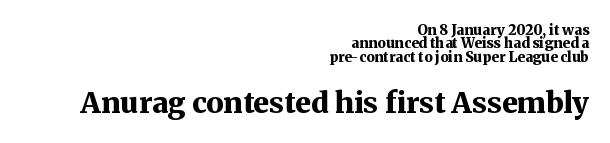
Typographically, this falls in the serif category. This sample uses plain, unmodified letter spacing. Beneath every word, the page is bare. Posture: vertical.
